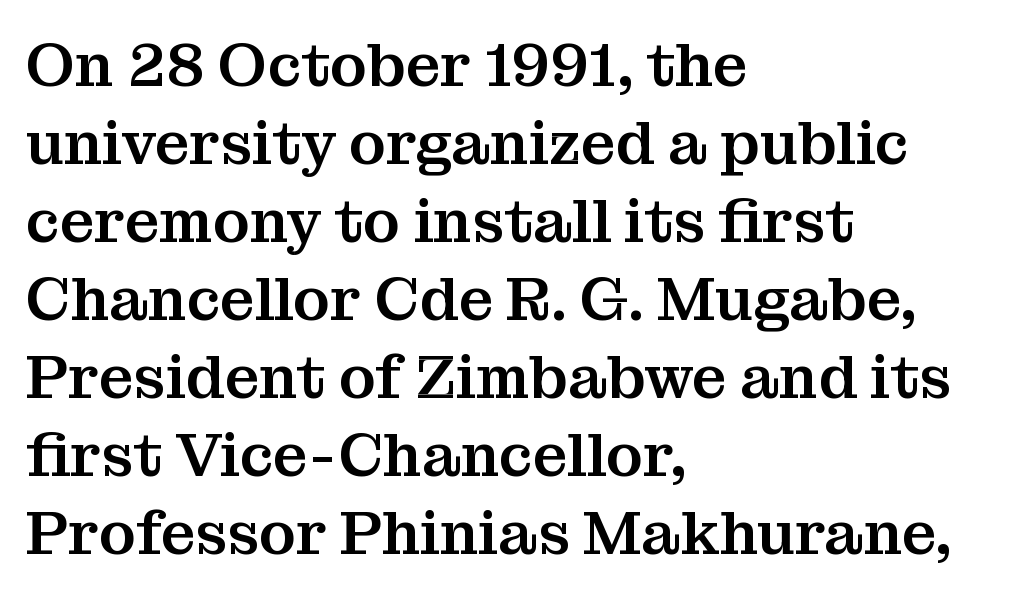
{"serif": "yes", "italic": "no", "width": "normal", "stroke_contrast": "medium", "x_height": "medium", "monospaced": "no", "underline": "no", "align": "left", "line_spacing": "normal", "line_spacing_ratio": 1.28, "letter_spacing": "normal", "letter_spacing_em": 0.0, "glyph_px": 61}
